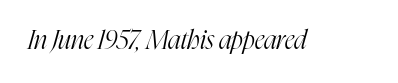
{"italic": "yes", "lean": "right", "slant_degrees": 16, "bold": "no", "underline": "no", "letter_spacing": "normal", "letter_spacing_em": 0.0, "glyph_px": 26}
